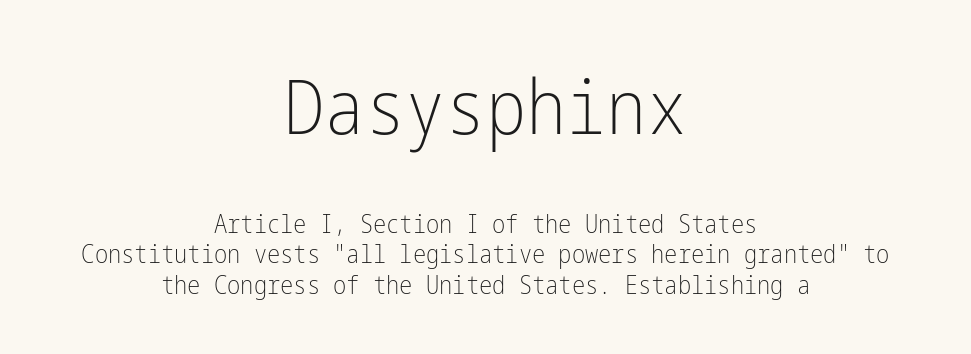
Unlike a traditional serif, this face leaves its strokes unadorned. Horizontally, the lines are justified to the midpoint only. Is the stroke heavy? The answer is a plain regular-or-lighter. The lettering holds an erect, upright posture throughout. Decoration check: the copy has no underline.
